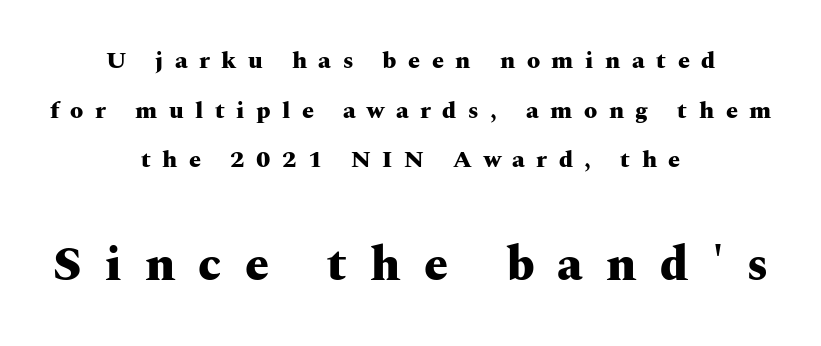
Q: Is the text bold? A: Yes.
Q: Is the text italic (slanted)? A: No, it is upright.
Q: Is the typeface a serif or a sans-serif typeface? A: Serif.
Q: Is the text underlined? A: No.
Q: How is the paragraph aligned? A: Centered.
Q: Is the spacing between letters normal or unusually wide? A: Unusually wide.
Q: Is the spacing between lines tight, normal or loose? A: Loose.
Q: Which block of text is set in a larger size, the first (top) or the second (bottom)? A: The second (bottom) one.
Q: Width (condensed, normal, or wide)? A: Wide.
Q: Stroke contrast? A: Medium.
Q: x-height? A: Medium.
Q: Monospaced? A: No.
